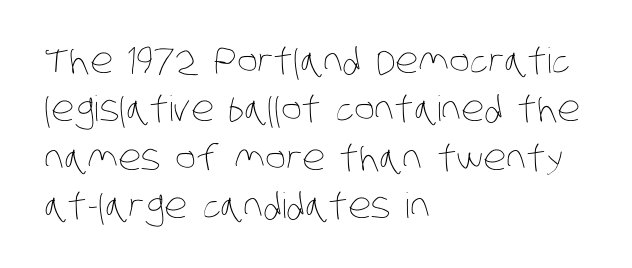
{"bold": "no", "weight": "thin", "width": "condensed", "stroke_contrast": "low", "x_height": "large", "monospaced": "no", "underline": "no", "align": "left", "line_spacing": "normal", "line_spacing_ratio": 1.38, "letter_spacing": "normal", "letter_spacing_em": 0.0, "glyph_px": 35}
